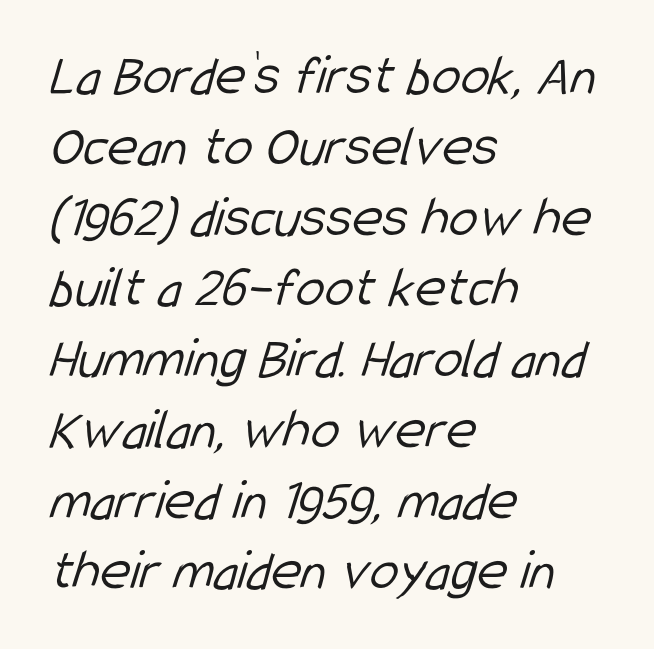
The image shows 58 px light, condensed sans-serif type; set left-aligned, line spacing 1.22x, normal letter spacing, not underlined; low stroke contrast and a medium x-height.
